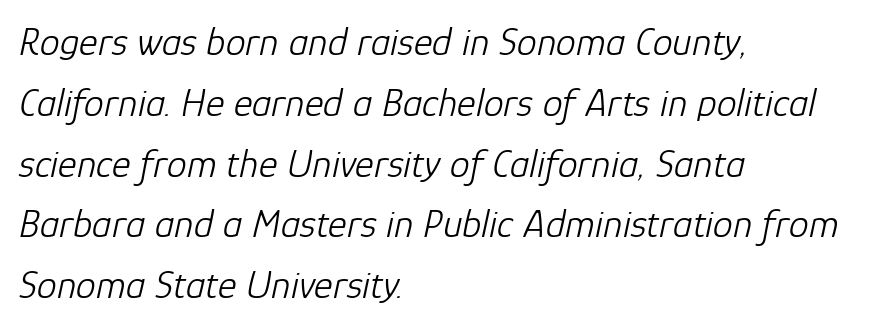
Q: Is the text bold? A: No.
Q: Is the text italic (slanted)? A: Yes, it leans right by about 12 degrees.
Q: Is the text underlined? A: No.
Q: How is the paragraph aligned? A: Left-aligned.
Q: Is the spacing between letters normal or unusually wide? A: Normal.
Q: Is the spacing between lines tight, normal or loose? A: Normal.
Q: Width (condensed, normal, or wide)? A: Normal.
Q: Stroke contrast? A: Low.
Q: x-height? A: Medium.
Q: Monospaced? A: No.
